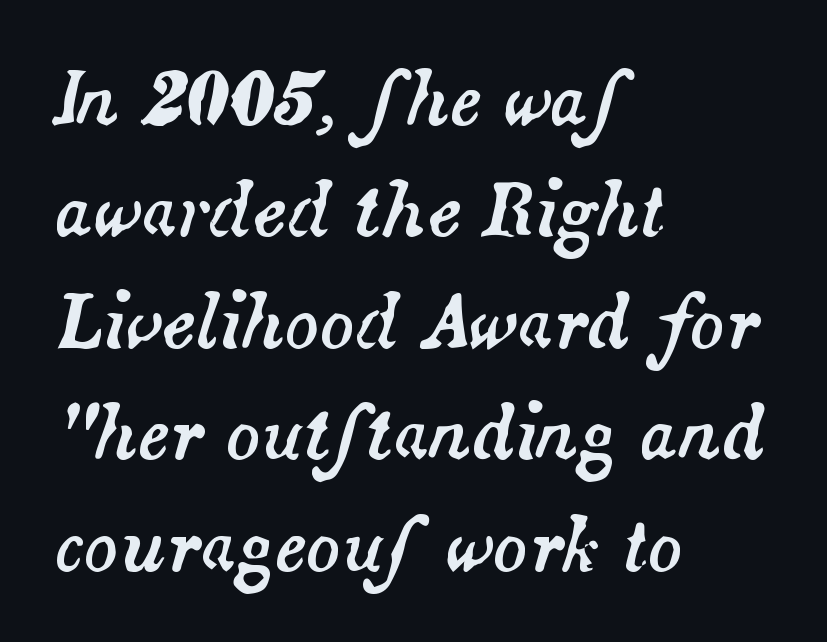
The image shows 71 px text type, italic (leaning right); set left-aligned, normal line spacing (1.57x), normal letter spacing, not underlined; medium stroke contrast and a small x-height.
